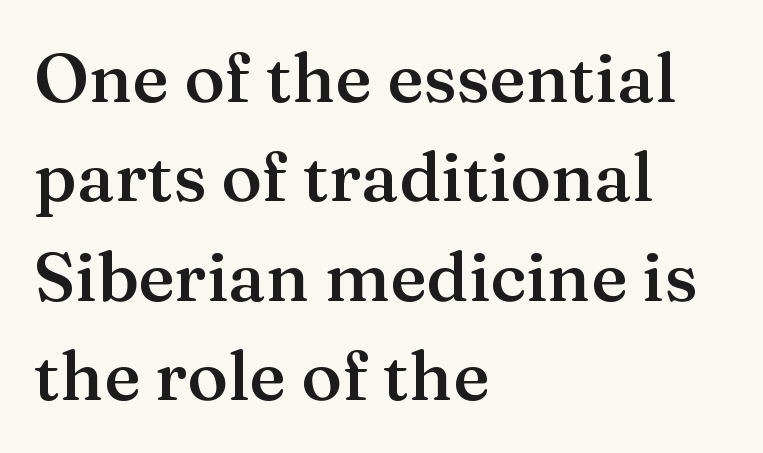
Posture: vertical. Each line starts at the same left margin while the right side varies. One glance says typical: line gaps are just what's usual. Each letter keeps its own natural width here, so spacing adapts to shape.
